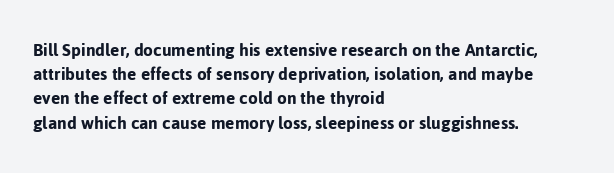
{"italic": "no", "underline": "no", "align": "left", "line_spacing_ratio": 1.21, "letter_spacing": "normal", "letter_spacing_em": 0.0, "glyph_px": 20}
